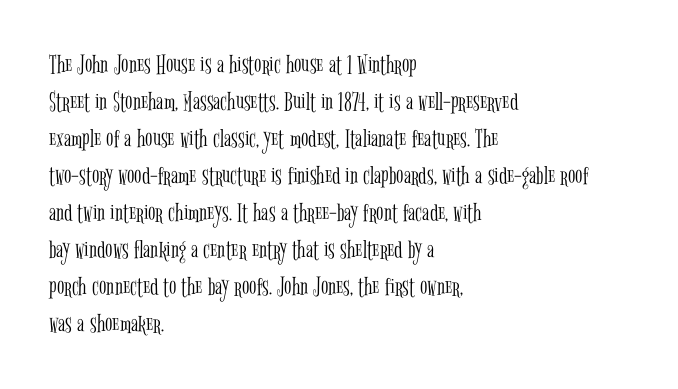
{"italic": "no", "bold": "no", "underline": "no", "align": "left", "line_spacing": "normal", "line_spacing_ratio": 1.37, "letter_spacing": "normal", "letter_spacing_em": 0.0, "glyph_px": 27}
